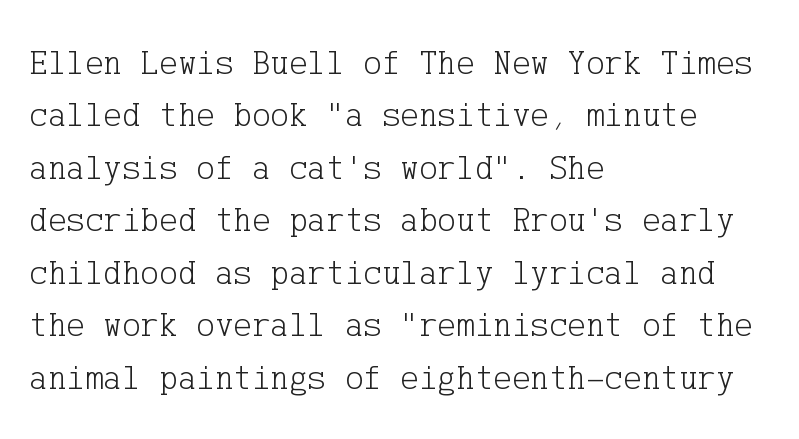
{"serif": "yes", "italic": "no", "bold": "no", "weight": "light", "width": "normal", "stroke_contrast": "low", "x_height": "medium", "underline": "no", "align": "left", "line_spacing": "normal", "line_spacing_ratio": 1.5, "letter_spacing": "normal", "letter_spacing_em": 0.0, "glyph_px": 35}
